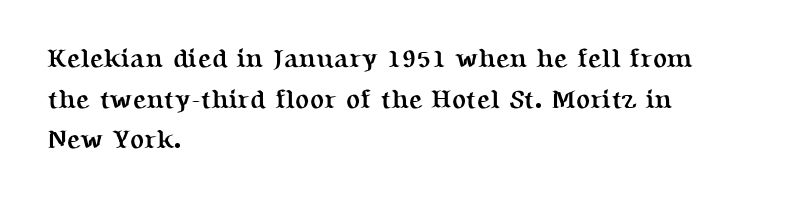
Students, note that the glyphs here touch the page at normal intervals. Lines of text with bare space underneath. Short and long lines alike share a common starting point at left. The font's upright variant was chosen for this text.
